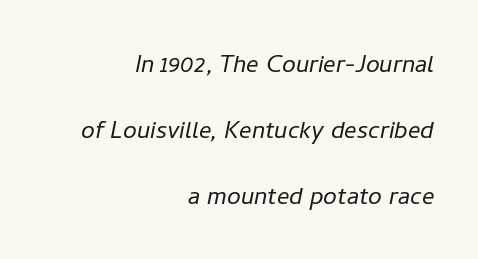
{"italic": "yes", "lean": "right", "slant_degrees": 11, "bold": "no", "weight": "light", "width": "normal", "stroke_contrast": "low", "x_height": "medium", "monospaced": "no", "underline": "no", "align": "right", "line_spacing": "loose", "line_spacing_ratio": 2.13, "letter_spacing": "normal", "letter_spacing_em": 0.0, "glyph_px": 31}
